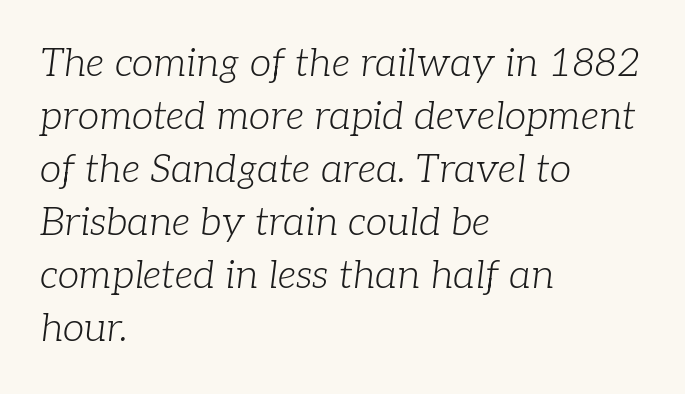
The image shows 39 px light serif type, italic (leaning right); set left-aligned, normal line spacing (1.36x), normal letter spacing, not underlined; low stroke contrast and a medium x-height.
